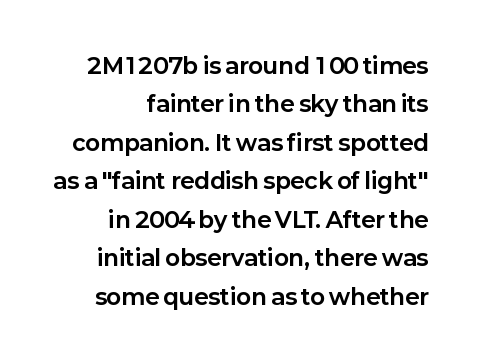
{"italic": "no", "bold": "yes", "underline": "no", "line_spacing_ratio": 1.75, "letter_spacing": "normal", "letter_spacing_em": 0.0, "glyph_px": 22}
